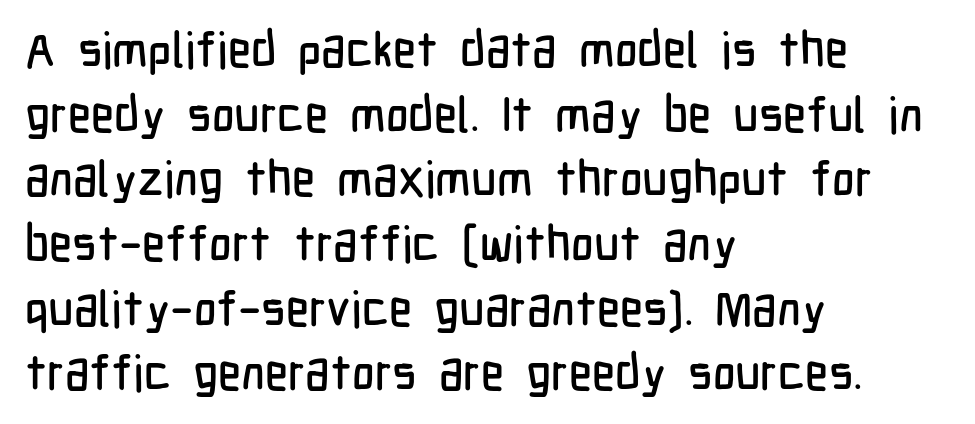
Font category for this specimen: sans-serif. Regarding leading, the lines here are spaced in the standard way. Beneath every word, the page is bare. Italic? Not at all — the glyphs are vertical.
